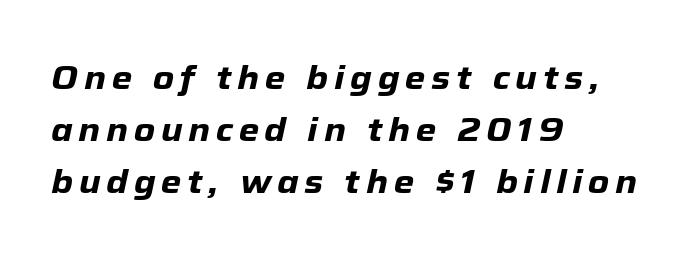
{"italic": "yes", "lean": "right", "slant_degrees": 12, "bold": "yes", "weight": "heavy", "width": "normal", "stroke_contrast": "low", "x_height": "medium", "monospaced": "no", "underline": "no", "align": "left", "line_spacing": "normal", "line_spacing_ratio": 1.57, "glyph_px": 33}
